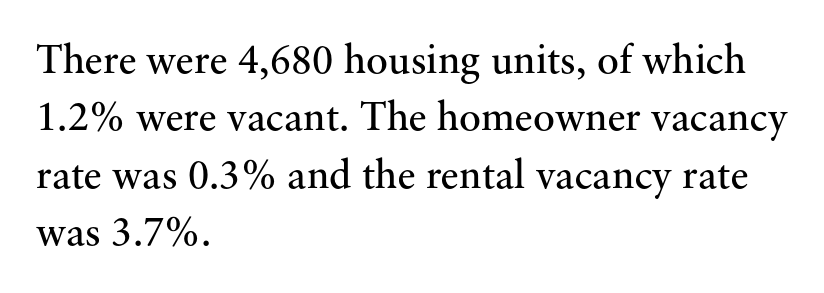
Q: Is the text bold? A: No.
Q: Is the text italic (slanted)? A: No, it is upright.
Q: Is the typeface a serif or a sans-serif typeface? A: Serif.
Q: Is the text underlined? A: No.
Q: How is the paragraph aligned? A: Left-aligned.
Q: Is the spacing between letters normal or unusually wide? A: Normal.
Q: Is the spacing between lines tight, normal or loose? A: Normal.
Q: Width (condensed, normal, or wide)? A: Normal.
Q: Stroke contrast? A: Medium.
Q: x-height? A: Small.
Q: Monospaced? A: No.
